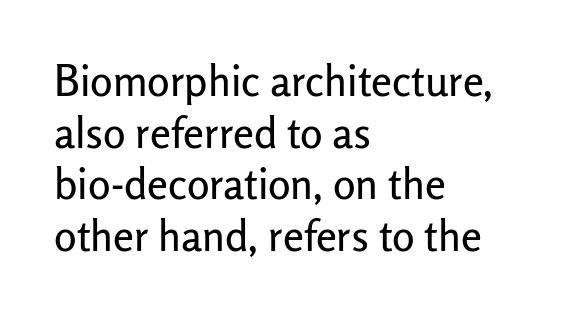
The lettering holds an erect, upright posture throughout. The passage is arranged the way most books set body copy — flush left. The letters advance in unequal steps, a hallmark of proportional type. Honestly, the letter spacing is just normal — you wouldn't notice it. The rendering shows plain stroke endings on the letterforms — a sans-serif design.
